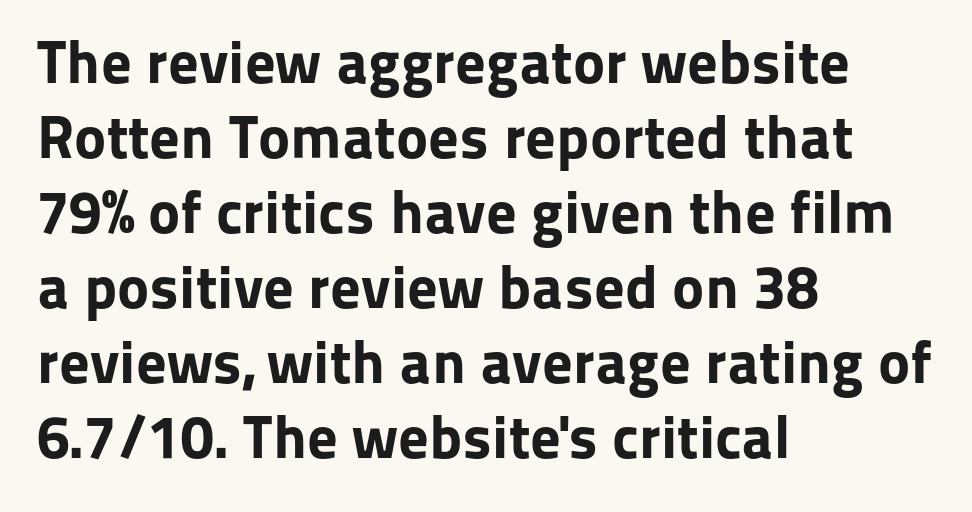
{"serif": "no", "italic": "no", "bold": "yes", "weight": "bold", "width": "normal", "stroke_contrast": "low", "x_height": "medium", "monospaced": "no", "underline": "no", "align": "left", "line_spacing_ratio": 1.23, "letter_spacing": "normal", "letter_spacing_em": 0.0, "glyph_px": 61}
